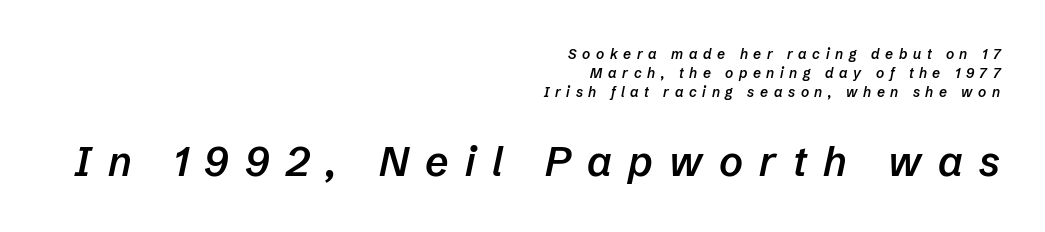
The typesetter chose a ragged-left arrangement here. Plain, unruled lines of type. These lines have a slow, spaced-out rhythm from letter to letter. Is this a fixed-width face? No — the glyphs have proportional, varying widths. The face used here appears at its bigger size in the lower chunk. Typographic density is moderately raised because the face is semibold.
